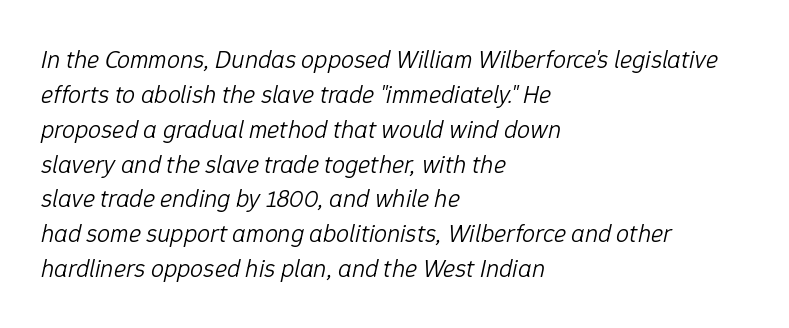
{"italic": "yes", "lean": "right", "slant_degrees": 12, "bold": "no", "underline": "no", "align": "left", "line_spacing": "normal", "line_spacing_ratio": 1.34, "letter_spacing": "normal", "letter_spacing_em": 0.0, "glyph_px": 26}
